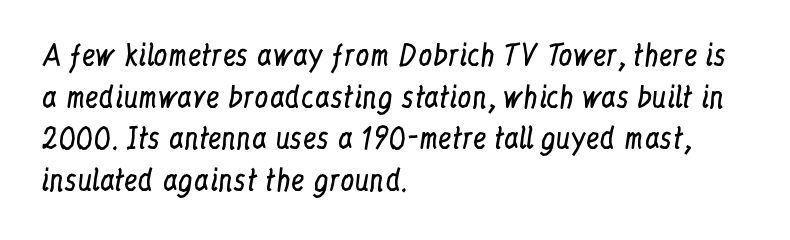
{"serif": "yes", "bold": "no", "weight": "regular", "width": "condensed", "stroke_contrast": "low", "x_height": "medium", "monospaced": "no", "underline": "no", "align": "left", "line_spacing": "normal", "line_spacing_ratio": 1.49, "letter_spacing": "normal", "letter_spacing_em": 0.0, "glyph_px": 28}
